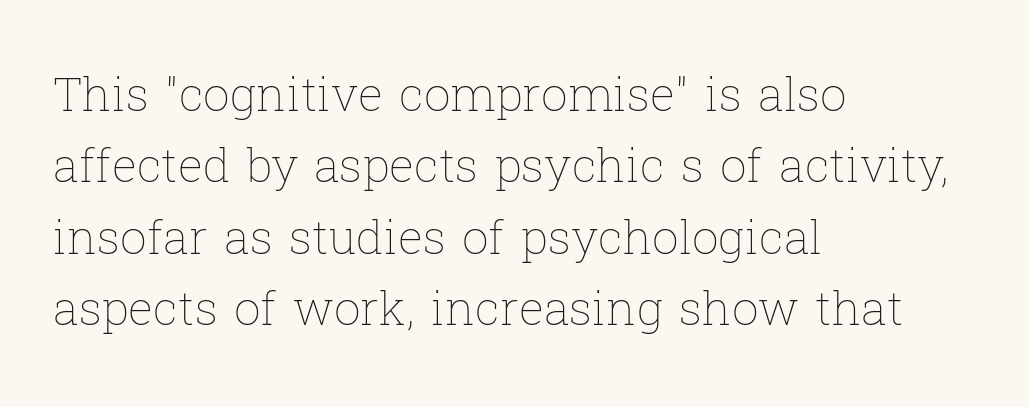
{"italic": "no", "bold": "no", "weight": "thin", "width": "normal", "stroke_contrast": "low", "x_height": "medium", "monospaced": "no", "underline": "no", "align": "left", "line_spacing": "normal", "line_spacing_ratio": 1.52, "letter_spacing": "normal", "letter_spacing_em": 0.0, "glyph_px": 47}
